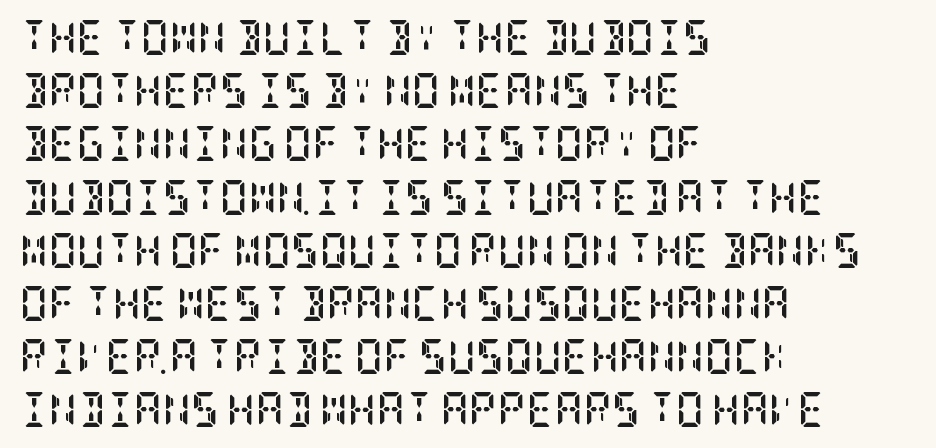
{"serif": "yes", "italic": "no", "bold": "yes", "weight": "semibold", "width": "condensed", "stroke_contrast": "low", "x_height": "large", "underline": "no", "align": "left", "line_spacing": "normal", "line_spacing_ratio": 1.52, "letter_spacing": "normal", "letter_spacing_em": 0.0, "glyph_px": 35}
